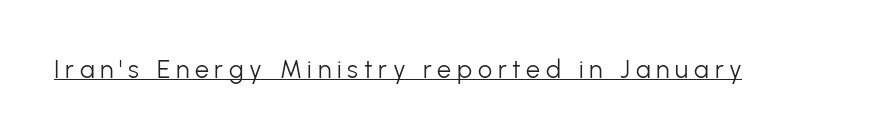
Upright lettering throughout. Look at the tracking — it's clearly loosened, letters drifting apart. Beneath each row of characters lies a ruled line. Vertical stems look standard width or narrower in stroke.
